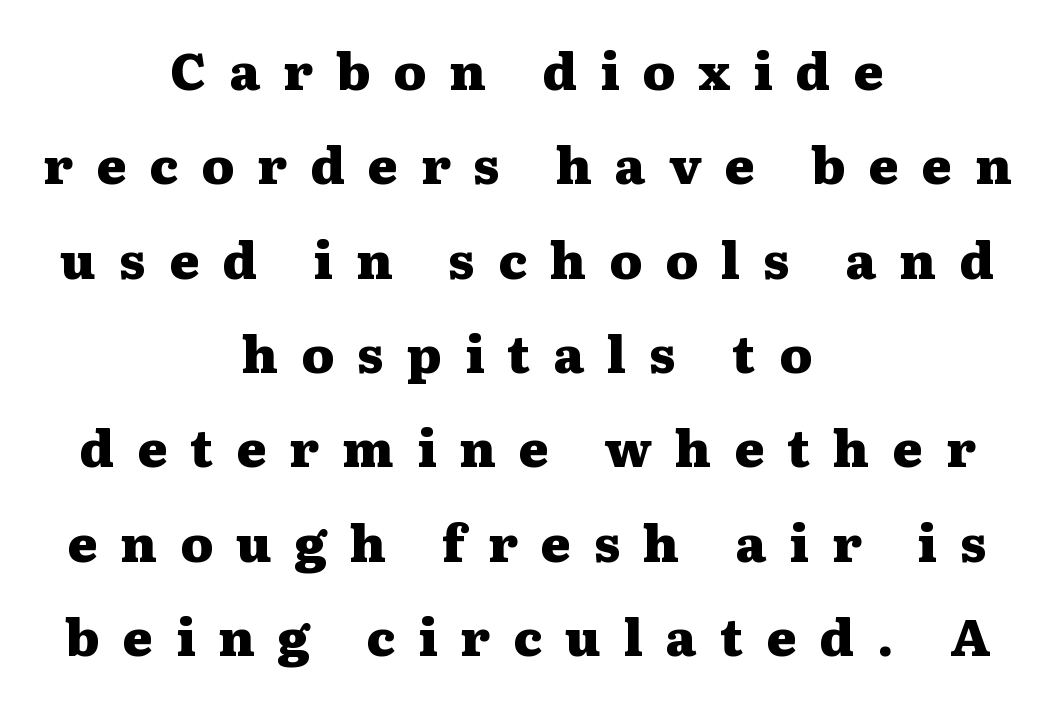
Each letter keeps its own natural width here, so spacing adapts to shape. Strong, thick strokes mark this as bold type. One-word summary of the alignment: center. Underline: absent.
